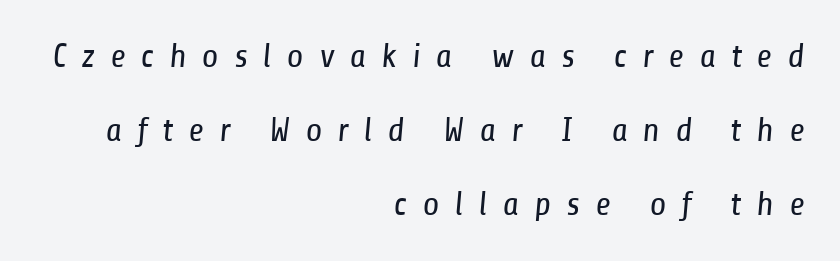
The image shows 34 px regular-weight, condensed sans-serif type; set right-aligned, loose line spacing (2.18x), unusually wide letter spacing (+0.44 em), not underlined; low stroke contrast and a medium x-height.
